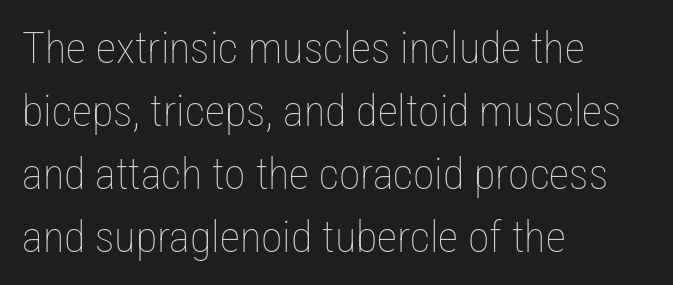
{"italic": "no", "bold": "no", "weight": "thin", "width": "condensed", "stroke_contrast": "low", "x_height": "medium", "monospaced": "no", "underline": "no", "align": "left", "line_spacing": "normal", "line_spacing_ratio": 1.43, "letter_spacing": "normal", "letter_spacing_em": 0.0, "glyph_px": 44}
